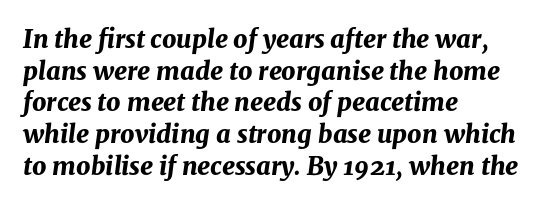
The letters are slanted; this is an italic face. These lines sit exactly where default settings would place them. This sample is left-justified, so line endings fall wherever the words run out. Pretty heavy lettering here — definitely bold.
